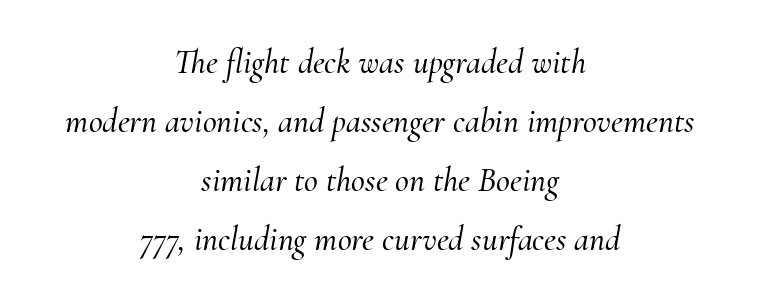
Q: Is the text italic (slanted)? A: Yes, it leans right by about 10 degrees.
Q: Is the typeface a serif or a sans-serif typeface? A: Serif.
Q: Is the text underlined? A: No.
Q: How is the paragraph aligned? A: Centered.
Q: Is the spacing between letters normal or unusually wide? A: Normal.
Q: Width (condensed, normal, or wide)? A: Normal.
Q: Stroke contrast? A: Medium.
Q: x-height? A: Small.
Q: Monospaced? A: No.
